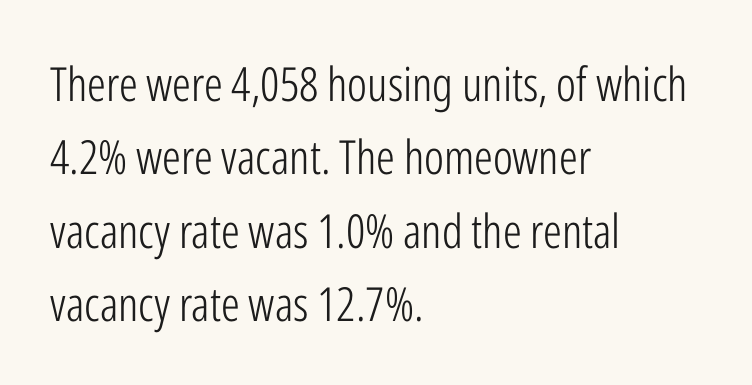
The rendering uses natural spacing where letterforms have individual widths. Characters follow at the spacing the type designer built in. This rendering features lettering with no underline. The face looks like a standard text weight, possibly lighter.
